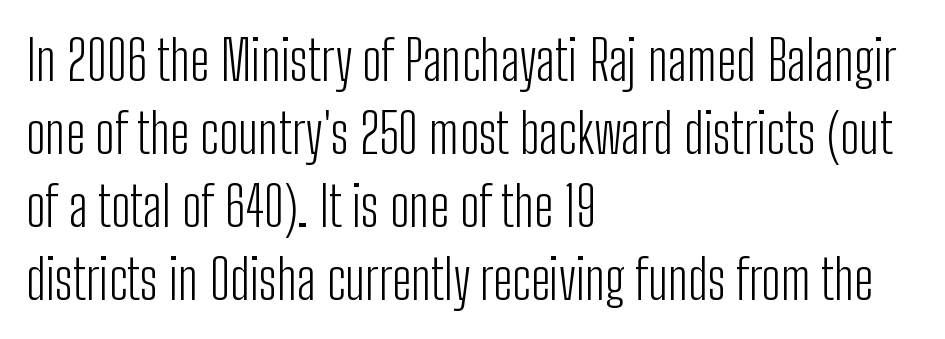
Q: Is the text bold? A: No.
Q: Is the text italic (slanted)? A: No, it is upright.
Q: Is the typeface a serif or a sans-serif typeface? A: Sans-serif.
Q: Is the text underlined? A: No.
Q: How is the paragraph aligned? A: Left-aligned.
Q: Is the spacing between letters normal or unusually wide? A: Normal.
Q: Is the spacing between lines tight, normal or loose? A: Normal.
Q: Width (condensed, normal, or wide)? A: Condensed.
Q: Stroke contrast? A: Low.
Q: x-height? A: Medium.
Q: Monospaced? A: No.
